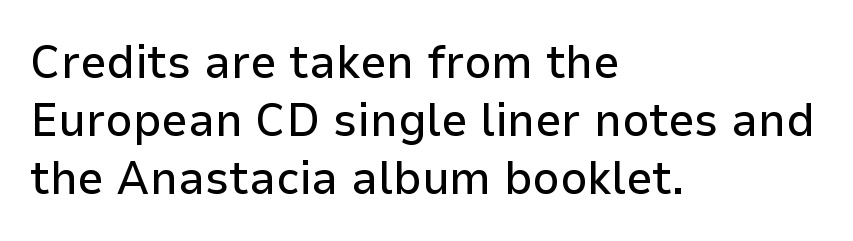
Q: Is the text italic (slanted)? A: No, it is upright.
Q: Is the typeface a serif or a sans-serif typeface? A: Sans-serif.
Q: Is the text underlined? A: No.
Q: How is the paragraph aligned? A: Left-aligned.
Q: Is the spacing between letters normal or unusually wide? A: Normal.
Q: Width (condensed, normal, or wide)? A: Normal.
Q: Stroke contrast? A: Low.
Q: x-height? A: Medium.
Q: Monospaced? A: No.
